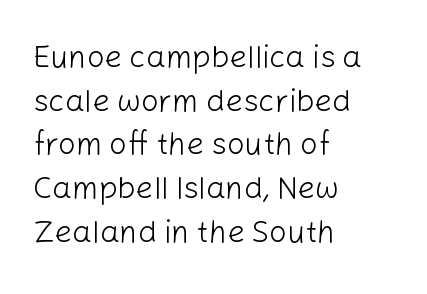
Vertically, the passage feels balanced, rows spaced as you'd expect. The face used here is a sans, in the tradition of grotesques and geometrics. A typesetter would call this proportional, since set widths differ per character. Letter spacing: default. The baseline area is clear. No italicization has been applied; the sample stays upright.
